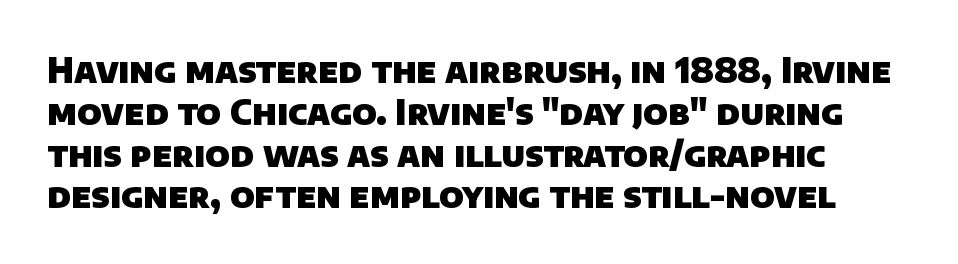
The image shows 34 px heavy sans-serif type; set line spacing 1.23x, normal letter spacing, not underlined; low stroke contrast and a large x-height.
